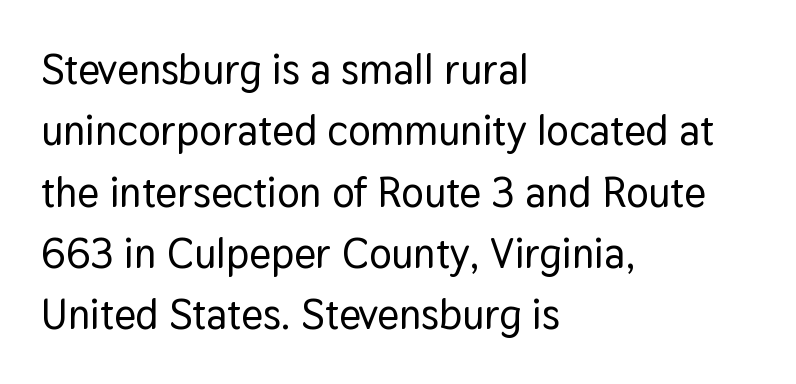
Q: Is the text italic (slanted)? A: No, it is upright.
Q: Is the typeface a serif or a sans-serif typeface? A: Sans-serif.
Q: Is the text underlined? A: No.
Q: How is the paragraph aligned? A: Left-aligned.
Q: Is the spacing between letters normal or unusually wide? A: Normal.
Q: Is the spacing between lines tight, normal or loose? A: Normal.
Q: Width (condensed, normal, or wide)? A: Normal.
Q: Stroke contrast? A: Low.
Q: x-height? A: Medium.
Q: Monospaced? A: No.
